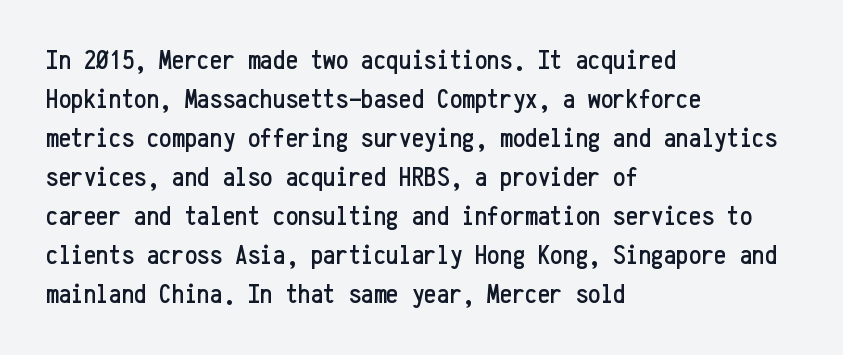
Q: Is the text italic (slanted)? A: No, it is upright.
Q: Is the typeface a serif or a sans-serif typeface? A: Sans-serif.
Q: Is the text underlined? A: No.
Q: How is the paragraph aligned? A: Left-aligned.
Q: Is the spacing between letters normal or unusually wide? A: Normal.
Q: Is the spacing between lines tight, normal or loose? A: Normal.
Q: Width (condensed, normal, or wide)? A: Condensed.
Q: Stroke contrast? A: Low.
Q: x-height? A: Medium.
Q: Monospaced? A: Yes.
